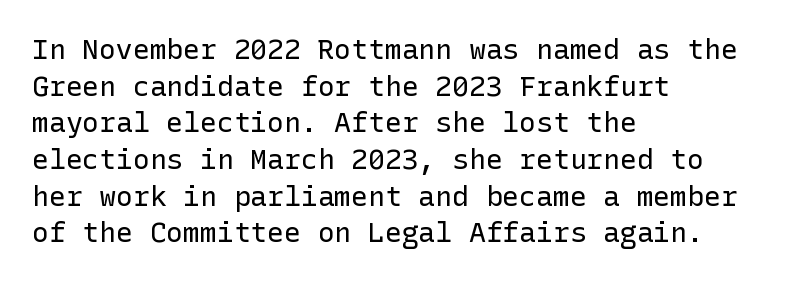
The passage shown is not underscored anywhere. Compared with typical body copy, the letter spacing here is the same. Leading: standard. Caption: face not bold, strokes unweighted.
